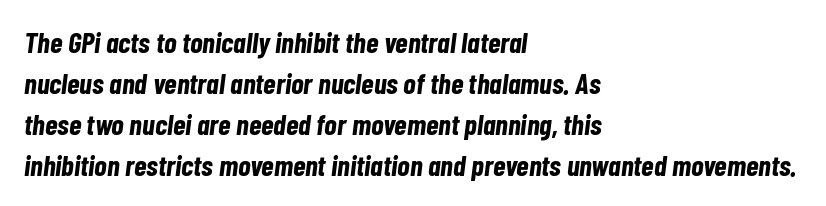
Baseline-to-baseline distance is the conventional proportion of letter height. Inter-character spacing is left at the font's built-in metrics. Character widths vary here, with narrow letters taking less room than wide ones. Is the type bold? Yes — the strokes are clearly thick and heavy.
